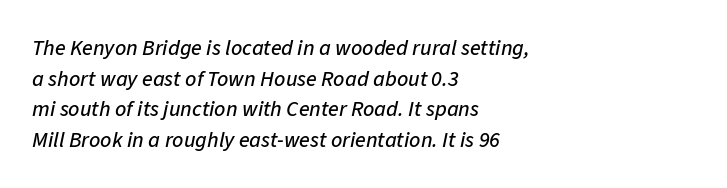
Q: Is the text italic (slanted)? A: Yes, it leans right by about 11 degrees.
Q: Is the text underlined? A: No.
Q: How is the paragraph aligned? A: Left-aligned.
Q: Is the spacing between letters normal or unusually wide? A: Normal.
Q: Is the spacing between lines tight, normal or loose? A: Normal.
